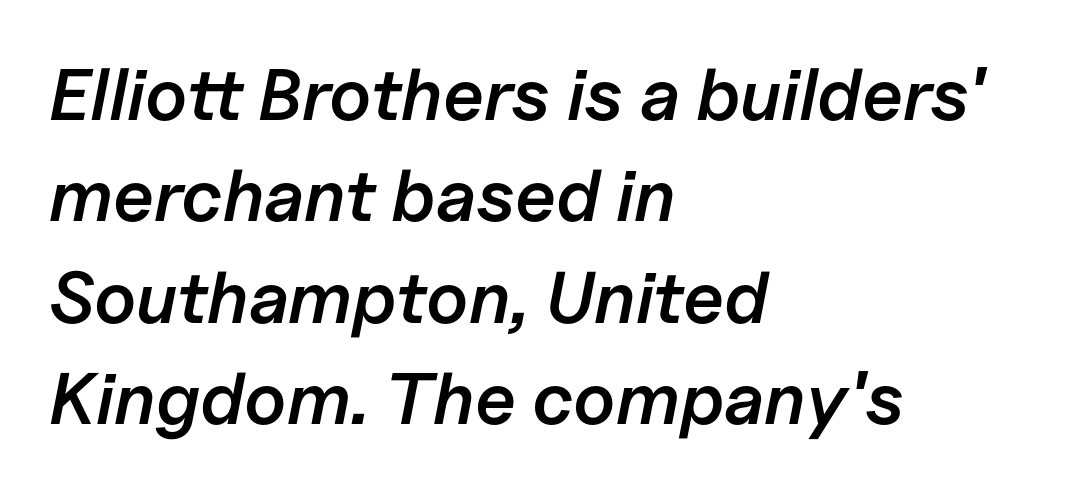
Q: Is the text bold? A: Semi-bold.
Q: Is the text italic (slanted)? A: Yes, it leans right by about 11 degrees.
Q: Is the text underlined? A: No.
Q: How is the paragraph aligned? A: Left-aligned.
Q: Is the spacing between letters normal or unusually wide? A: Normal.
Q: Is the spacing between lines tight, normal or loose? A: Normal.
Q: Width (condensed, normal, or wide)? A: Normal.
Q: Stroke contrast? A: Low.
Q: x-height? A: Medium.
Q: Monospaced? A: No.
